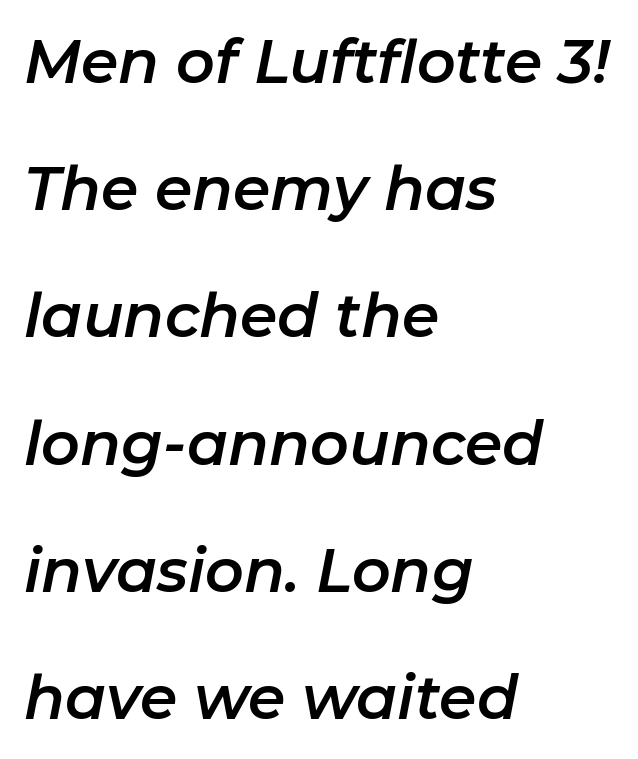
The image shows 60 px text type, italic (leaning right); set left-aligned, loose line spacing (2.12x), normal letter spacing, not underlined; low stroke contrast and a medium x-height.
